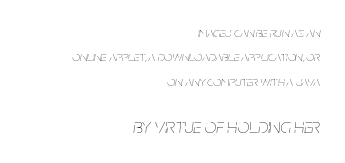
Q: Is the text bold? A: No.
Q: Is the text italic (slanted)? A: Yes, it leans right by about 5 degrees.
Q: Is the text underlined? A: No.
Q: How is the paragraph aligned? A: Right-aligned.
Q: Is the spacing between letters normal or unusually wide? A: Normal.
Q: Which block of text is set in a larger size, the first (top) or the second (bottom)? A: The second (bottom) one.
